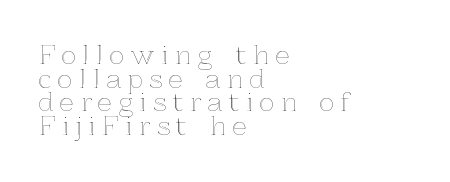
Q: Is the text italic (slanted)? A: No, it is upright.
Q: Is the text underlined? A: No.
Q: How is the paragraph aligned? A: Left-aligned.
Q: Is the spacing between letters normal or unusually wide? A: Unusually wide.
Q: Is the spacing between lines tight, normal or loose? A: Tight.
